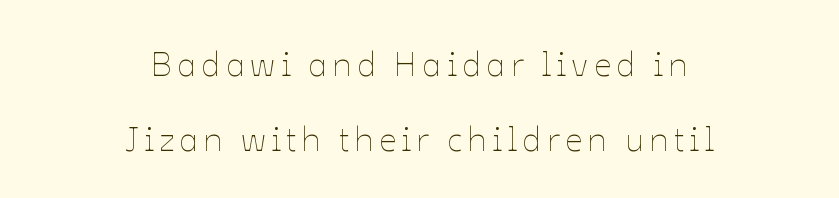
Q: Is the text bold? A: No.
Q: Is the text italic (slanted)? A: No, it is upright.
Q: Is the text underlined? A: No.
Q: How is the paragraph aligned? A: Centered.
Q: Is the spacing between lines tight, normal or loose? A: Loose.
Q: Width (condensed, normal, or wide)? A: Normal.
Q: Stroke contrast? A: Low.
Q: x-height? A: Medium.
Q: Monospaced? A: No.
